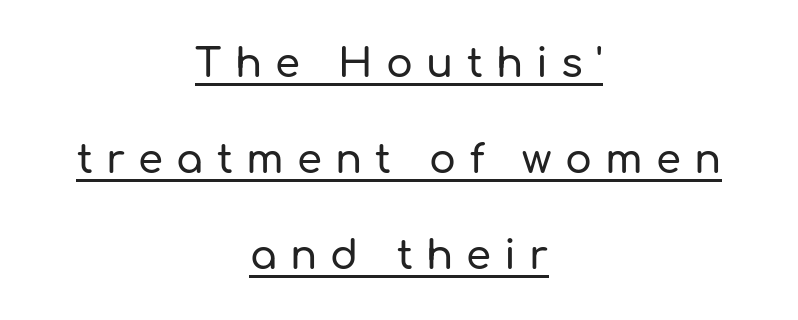
Q: Is the text italic (slanted)? A: No, it is upright.
Q: Is the typeface a serif or a sans-serif typeface? A: Sans-serif.
Q: Is the text underlined? A: Yes.
Q: How is the paragraph aligned? A: Centered.
Q: Is the spacing between letters normal or unusually wide? A: Unusually wide.
Q: Is the spacing between lines tight, normal or loose? A: Loose.
Q: Width (condensed, normal, or wide)? A: Normal.
Q: Stroke contrast? A: Low.
Q: x-height? A: Medium.
Q: Monospaced? A: No.
